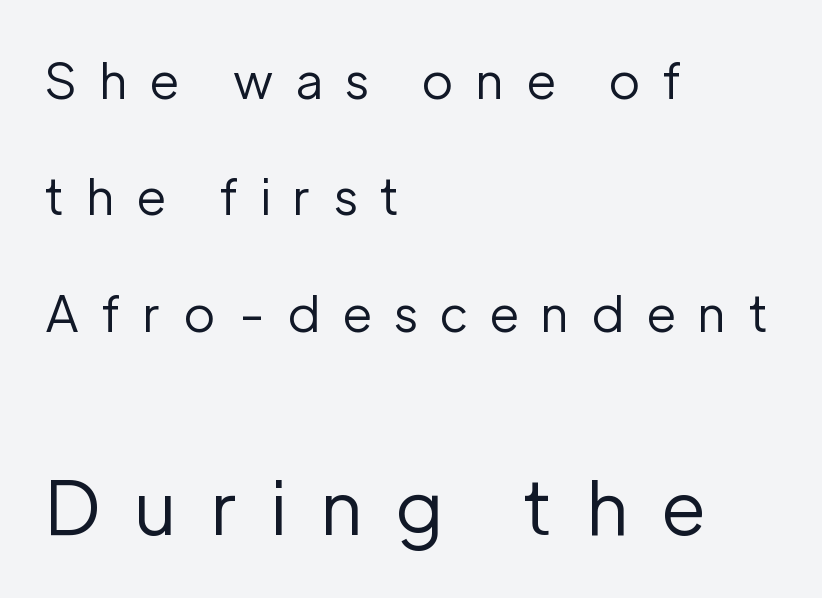
The image shows 75 px regular-weight sans-serif type, upright; set left-aligned, loose line spacing (2.33x), unusually wide letter spacing (+0.46 em), not underlined; the second (bottom) block is 1.5x larger; low stroke contrast and a medium x-height.
